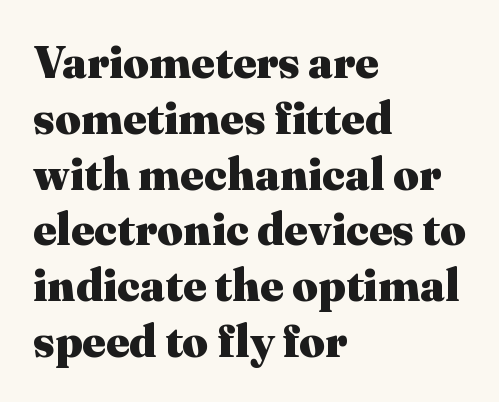
Beneath every word, the page is bare. The rag falls on the right side of this text block. Check where the strokes stop: tiny serifs finish them off. Each word holds together tightly as a unit, with standard inter-letter gaps. Heavy, bold letterforms.
